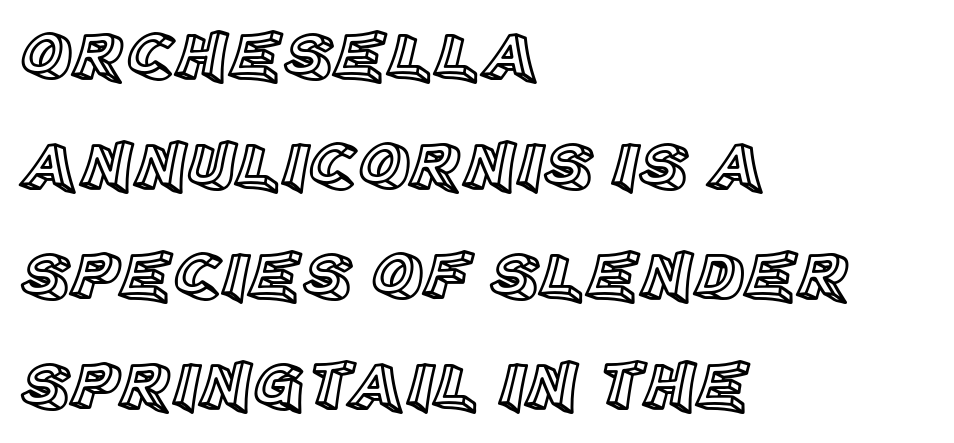
The image shows 70 px text type; set left-aligned, normal line spacing (1.57x), normal letter spacing, not underlined; a large x-height.
